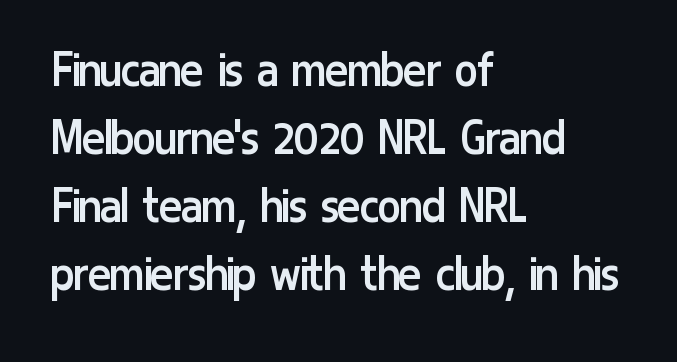
Q: Is the text bold? A: No.
Q: Is the text italic (slanted)? A: No, it is upright.
Q: Is the typeface a serif or a sans-serif typeface? A: Sans-serif.
Q: Is the text underlined? A: No.
Q: How is the paragraph aligned? A: Left-aligned.
Q: Is the spacing between letters normal or unusually wide? A: Normal.
Q: Is the spacing between lines tight, normal or loose? A: Normal.
Q: Width (condensed, normal, or wide)? A: Condensed.
Q: Stroke contrast? A: Low.
Q: x-height? A: Medium.
Q: Monospaced? A: No.
